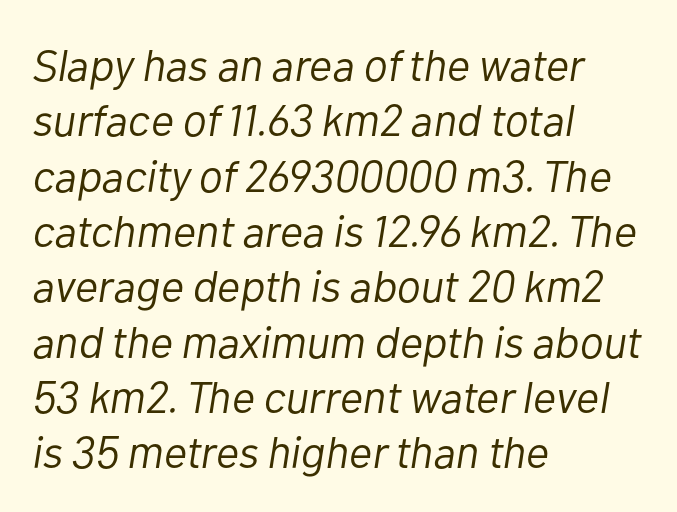
Posture: slanted. Lines of text with bare space underneath. The letters sit at their default tracking, neither squeezed nor spread. Horizontally, the lines are justified to the leading edge only. Weight class: somewhere from thin through regular.
